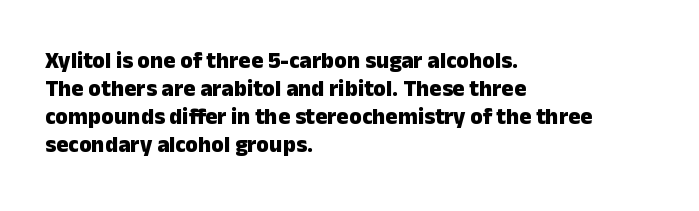
Look at the stroke-to-counter ratio: heavy, a bold. Ordinary non-slanted type is in use. The baseline area is clear. The setting favours the left margin, as ordinary paragraphs usually do. Look at the tracking — it's just the regular setting, nothing added.
